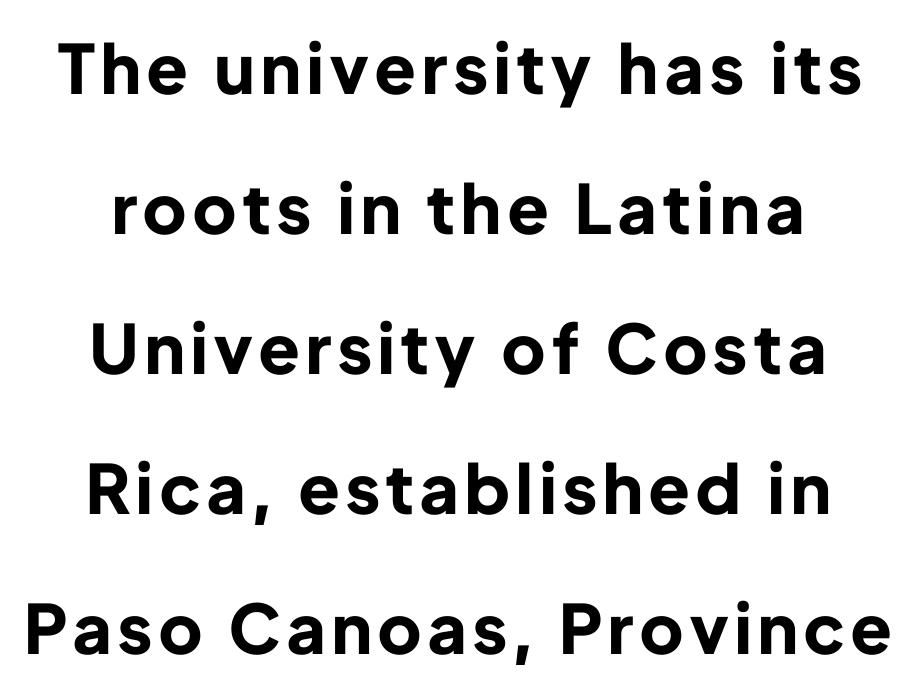
The letters stand upright; this is a roman face. Do the characters align in a grid? No, the font is proportional. Only glyphs here, with clear space below each row. Leading is clearly above the norm, producing a sparse column. The rag falls on both sides of this text block equally. Set as a true bold cut, around the 700 mark.
